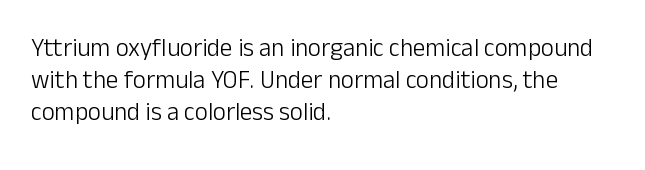
These lines keep a tight, regular rhythm from letter to letter. This sample is left-justified, so line endings fall wherever the words run out. The space between consecutive lines is moderate. Do the letters lean? They stand straight. The passage shown is not underscored anywhere. Stems and bowls with no extra thickness — not bold.
